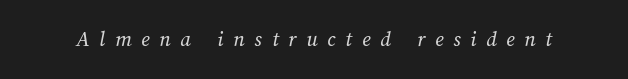
{"bold": "no", "underline": "no", "letter_spacing": "wide", "letter_spacing_em": 0.44, "glyph_px": 22}
